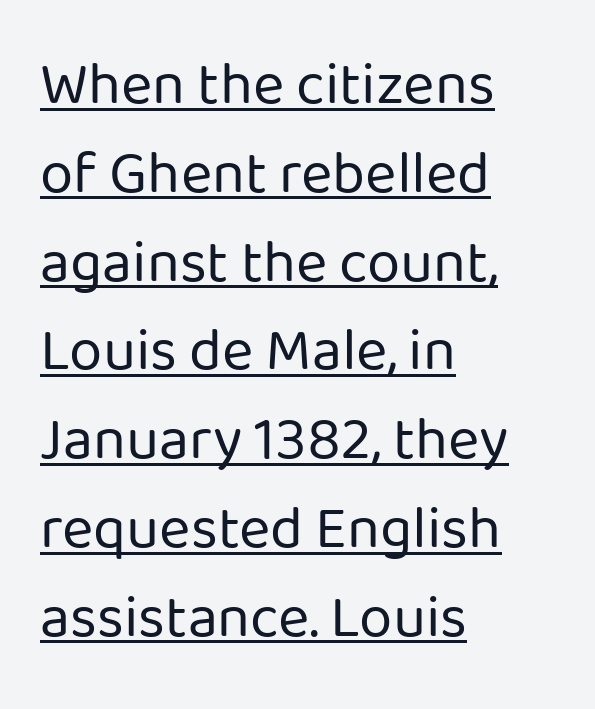
Q: Is the text bold? A: No.
Q: Is the text italic (slanted)? A: No, it is upright.
Q: Is the typeface a serif or a sans-serif typeface? A: Sans-serif.
Q: Is the text underlined? A: Yes.
Q: How is the paragraph aligned? A: Left-aligned.
Q: Is the spacing between letters normal or unusually wide? A: Normal.
Q: Is the spacing between lines tight, normal or loose? A: Normal.
Q: Width (condensed, normal, or wide)? A: Normal.
Q: Stroke contrast? A: Low.
Q: x-height? A: Medium.
Q: Monospaced? A: No.
